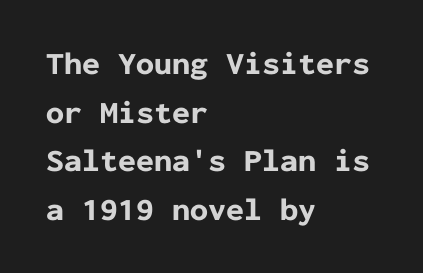
The image shows 32 px bold sans-serif type, upright, monospaced; set left-aligned, normal line spacing (1.52x), normal letter spacing, not underlined; low stroke contrast and a medium x-height.
